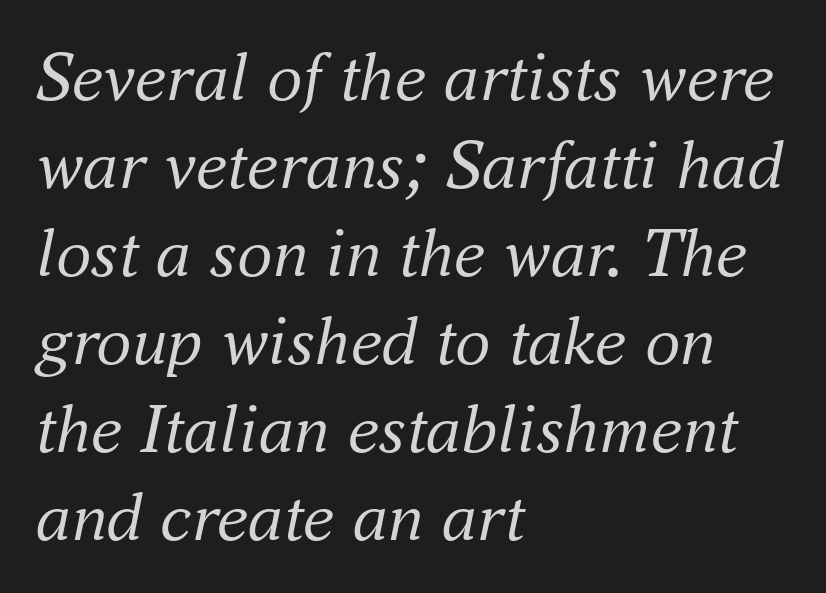
Does the copy run flush right? No — it runs flush left. Check the space under the baseline: it is left empty. Here the designer chose a conventional face with non-uniform glyph widths. The designer went with a serif here, giving each stem small feet.
